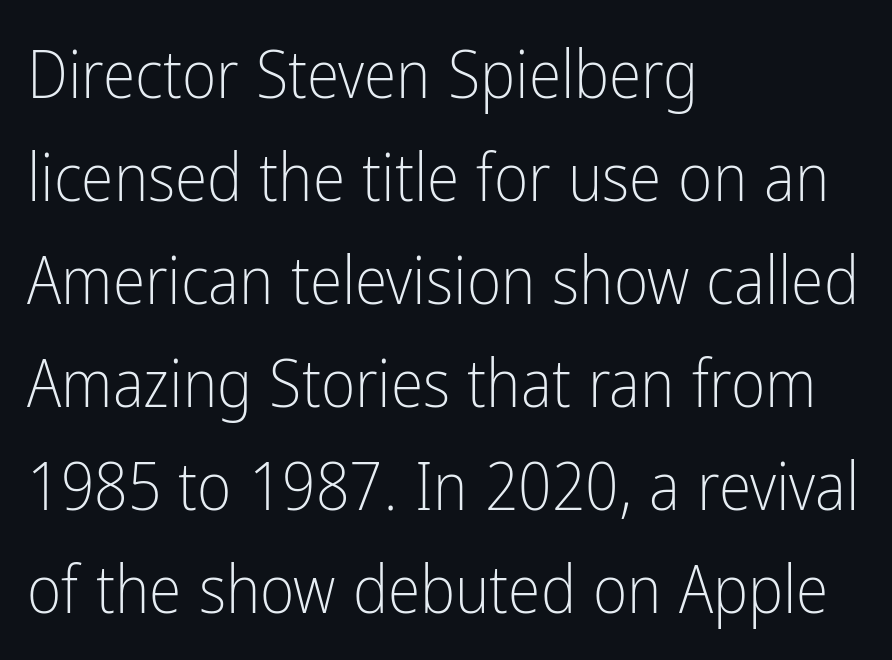
A student would call this left alignment; a typographer would say flush left, rag right. Observe the absence of serifs on each vertical stroke in this sample. Normally led — the rows are evenly, conventionally spaced. Nothing unusual about the tracking: characters are spaced as the font intends. Style check: upright.
